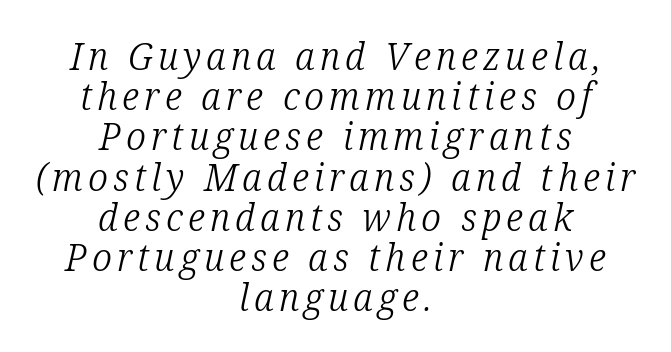
Q: Is the text bold? A: No.
Q: Is the text italic (slanted)? A: Yes, it leans right by about 12 degrees.
Q: Is the typeface a serif or a sans-serif typeface? A: Serif.
Q: Is the text underlined? A: No.
Q: How is the paragraph aligned? A: Centered.
Q: Is the spacing between lines tight, normal or loose? A: Tight.
Q: Width (condensed, normal, or wide)? A: Condensed.
Q: Stroke contrast? A: Low.
Q: x-height? A: Medium.
Q: Monospaced? A: No.
